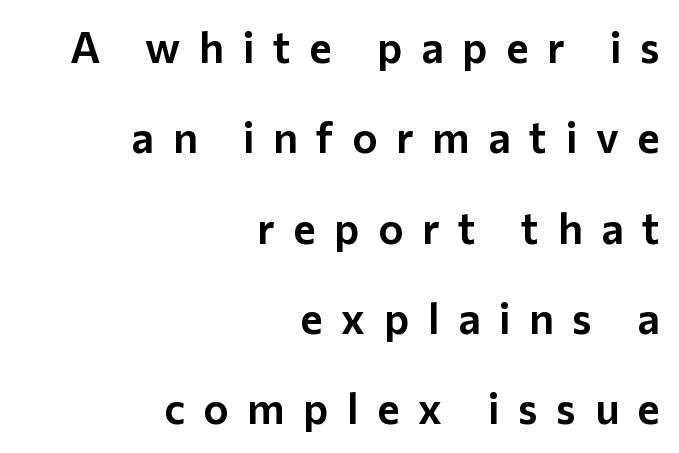
{"serif": "no", "italic": "no", "width": "normal", "stroke_contrast": "low", "x_height": "medium", "monospaced": "no", "underline": "no", "align": "right", "line_spacing": "loose", "line_spacing_ratio": 2.1, "letter_spacing": "wide", "letter_spacing_em": 0.43, "glyph_px": 43}
